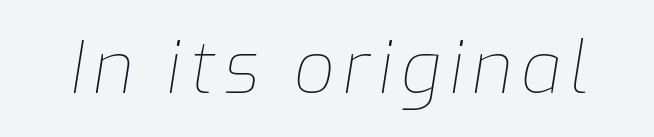
The image shows 72 px thin type, italic (leaning right); set not underlined; low stroke contrast and a medium x-height.
